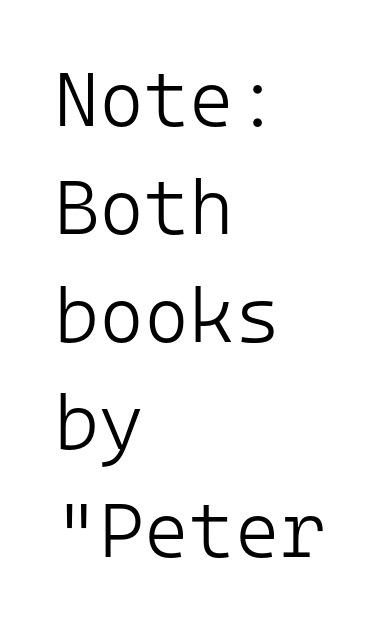
Q: Is the text bold? A: No.
Q: Is the text italic (slanted)? A: No, it is upright.
Q: Is the typeface a serif or a sans-serif typeface? A: Sans-serif.
Q: Is the text underlined? A: No.
Q: How is the paragraph aligned? A: Left-aligned.
Q: Is the spacing between letters normal or unusually wide? A: Normal.
Q: Is the spacing between lines tight, normal or loose? A: Normal.
Q: Width (condensed, normal, or wide)? A: Normal.
Q: Stroke contrast? A: Low.
Q: x-height? A: Medium.
Q: Monospaced? A: Yes.
